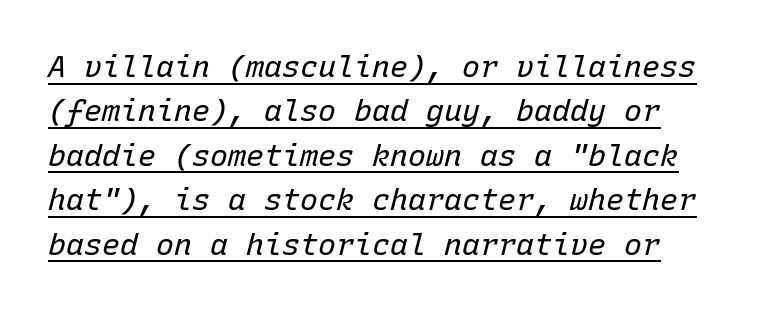
The text carries the slant typical of an italic or oblique font. Rows of type keep a routine distance in the vertical direction. The glyphs are accompanied by a horizontal stroke just below them. Here the glyphs are tracked normally, forming tight word shapes.
